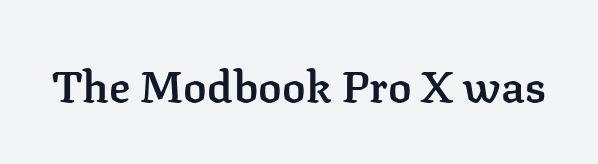
The image shows 44 px semibold serif type, upright; set normal letter spacing, not underlined; low stroke contrast and a medium x-height.
